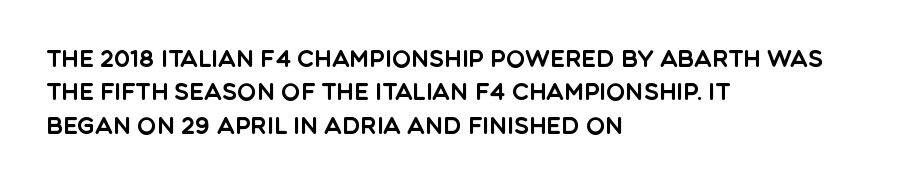
The rendering uses a moderate line-height, typical for paragraphs. These lines were composed using upright roman letters. The gaps between neighbouring characters are ordinary and unremarkable. Has an underline been added? It has not. Line starts are locked; line ends wander.
